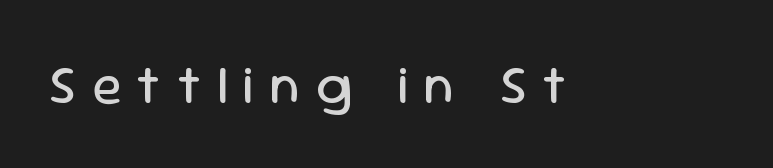
Q: Is the text bold? A: No.
Q: Is the text italic (slanted)? A: No, it is upright.
Q: Is the typeface a serif or a sans-serif typeface? A: Sans-serif.
Q: Is the text underlined? A: No.
Q: Is the spacing between letters normal or unusually wide? A: Unusually wide.
Q: Width (condensed, normal, or wide)? A: Normal.
Q: Stroke contrast? A: Low.
Q: x-height? A: Medium.
Q: Monospaced? A: No.
